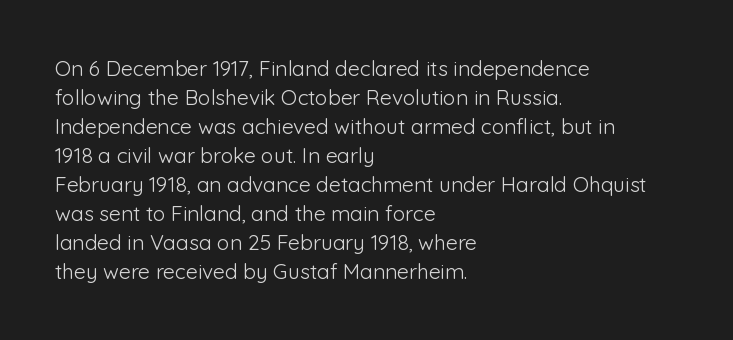
Q: Is the text bold? A: No.
Q: Is the text italic (slanted)? A: No, it is upright.
Q: Is the text underlined? A: No.
Q: How is the paragraph aligned? A: Left-aligned.
Q: Is the spacing between letters normal or unusually wide? A: Normal.
Q: Is the spacing between lines tight, normal or loose? A: Normal.
